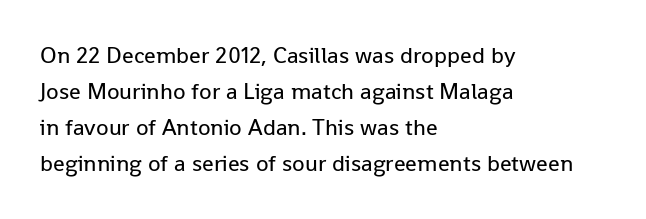
{"italic": "no", "bold": "no", "underline": "no", "align": "left", "line_spacing": "normal", "line_spacing_ratio": 1.57, "letter_spacing": "normal", "letter_spacing_em": 0.0, "glyph_px": 23}
